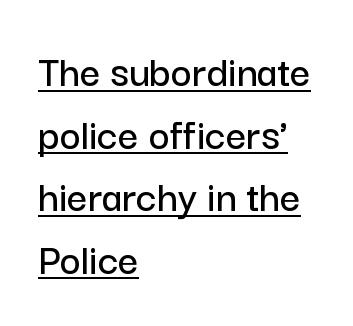
How would I describe the line gaps? Plain and ordinary. This sample carries an underscore along the baseline area. In terms of posture, this sample is upright. Varying glyph widths throughout — classic text-font behaviour. This sample uses a sans-serif face. Observe the ordinary spacing: letters are neighbours, not strangers.
